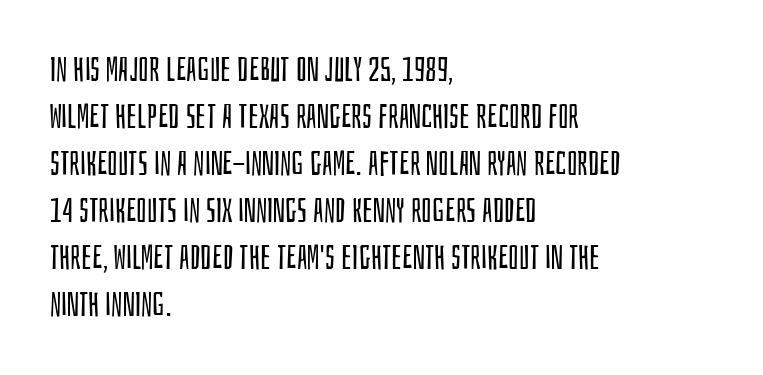
Caption: multi-line text, flush left, ragged right. Counters stay open thanks to moderate or lighter strokes. This sample keeps an unexceptional amount of space between lines. The foot of each line stays bare and open. Stroke terminals: plain, sans-serif.
